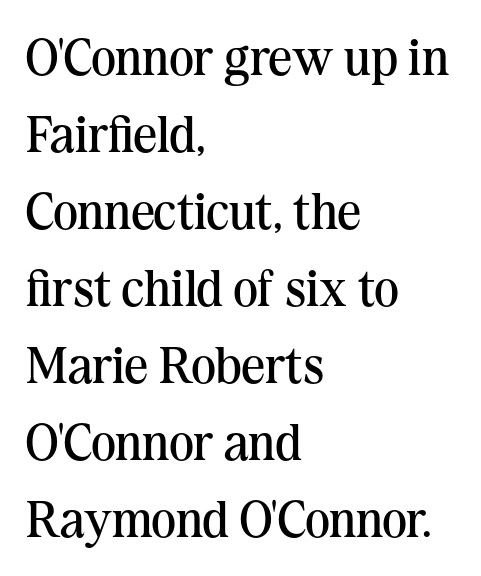
{"serif": "yes", "italic": "no", "bold": "no", "weight": "regular", "width": "normal", "stroke_contrast": "medium", "x_height": "medium", "monospaced": "no", "underline": "no", "align": "left", "line_spacing": "normal", "line_spacing_ratio": 1.48, "letter_spacing": "normal", "letter_spacing_em": 0.0, "glyph_px": 52}
